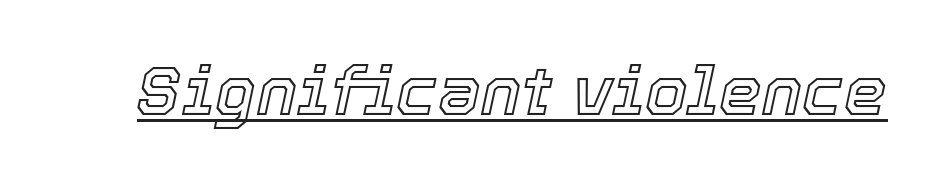
Underlined type. Varying glyph widths throughout — classic text-font behaviour. Observe the ordinary spacing: letters are neighbours, not strangers. The rendering applies a slant to the glyphs.
